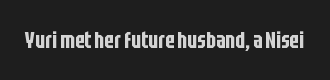
Q: Is the text italic (slanted)? A: No, it is upright.
Q: Is the text underlined? A: No.
Q: Is the spacing between letters normal or unusually wide? A: Normal.
